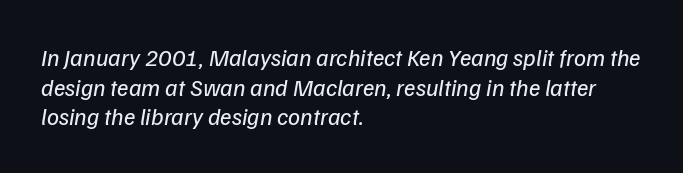
Q: Is the text bold? A: No.
Q: Is the text italic (slanted)? A: Yes, it leans right by about 9 degrees.
Q: Is the text underlined? A: No.
Q: How is the paragraph aligned? A: Left-aligned.
Q: Is the spacing between letters normal or unusually wide? A: Normal.
